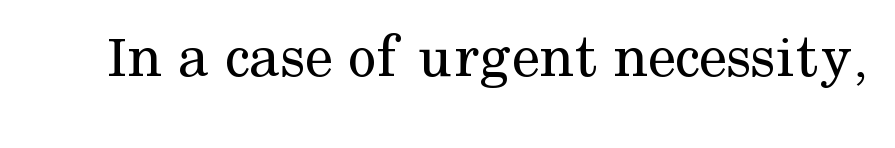
{"serif": "yes", "italic": "no", "bold": "no", "weight": "regular", "width": "normal", "stroke_contrast": "medium", "x_height": "medium", "monospaced": "no", "underline": "no", "letter_spacing": "normal", "letter_spacing_em": 0.0, "glyph_px": 63}
